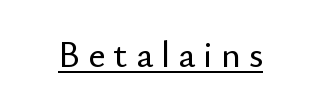
Ascenders rise straight up at ninety degrees. Tracking here is generous; glyphs stand well apart from one another. The face used here is proportionally spaced, like ordinary book or web type. The specimen includes a rule beneath the text block's lines. The typeface chosen for these lines omits serifs.
